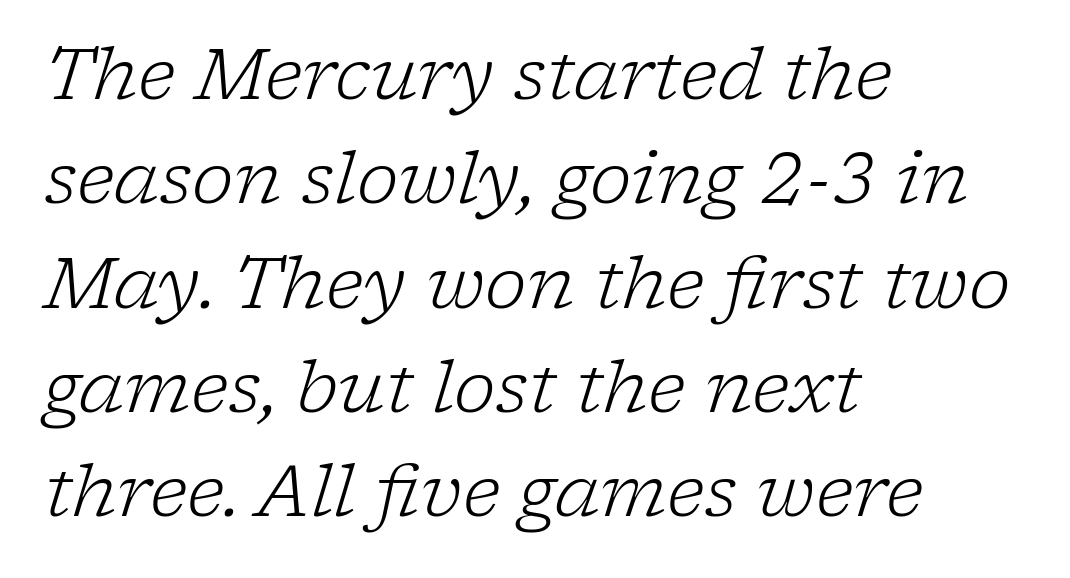
Q: Is the text bold? A: No.
Q: Is the text italic (slanted)? A: Yes, it leans right by about 17 degrees.
Q: Is the typeface a serif or a sans-serif typeface? A: Serif.
Q: Is the text underlined? A: No.
Q: How is the paragraph aligned? A: Left-aligned.
Q: Is the spacing between letters normal or unusually wide? A: Normal.
Q: Is the spacing between lines tight, normal or loose? A: Normal.
Q: Width (condensed, normal, or wide)? A: Normal.
Q: Stroke contrast? A: Low.
Q: x-height? A: Medium.
Q: Monospaced? A: No.
